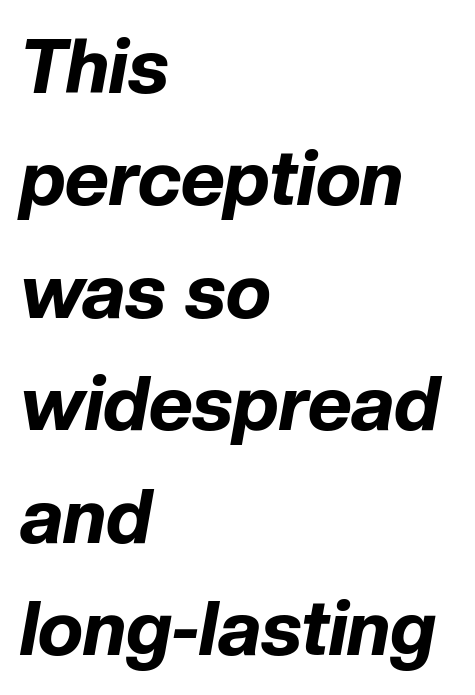
Q: Is the text bold? A: Yes.
Q: Is the text italic (slanted)? A: Yes, it leans right by about 10 degrees.
Q: Is the text underlined? A: No.
Q: How is the paragraph aligned? A: Left-aligned.
Q: Is the spacing between letters normal or unusually wide? A: Normal.
Q: Is the spacing between lines tight, normal or loose? A: Normal.
Q: Width (condensed, normal, or wide)? A: Normal.
Q: Stroke contrast? A: Low.
Q: x-height? A: Medium.
Q: Monospaced? A: No.
